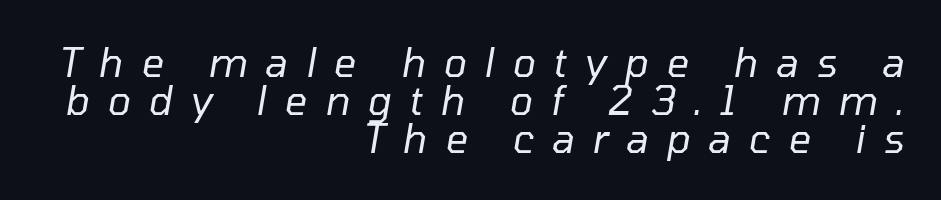
Anything drawn beneath the words? Only blank space. Proportional: the letters do not fall into vertical columns. Does extra space separate the letters? Yes, quite a lot of it. The rag falls on the left side of this text block.
